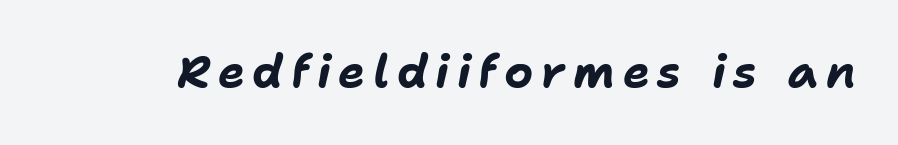
{"italic": "yes", "lean": "right", "slant_degrees": 11, "bold": "yes", "weight": "bold", "width": "normal", "stroke_contrast": "low", "x_height": "medium", "monospaced": "no", "underline": "no", "glyph_px": 45}
